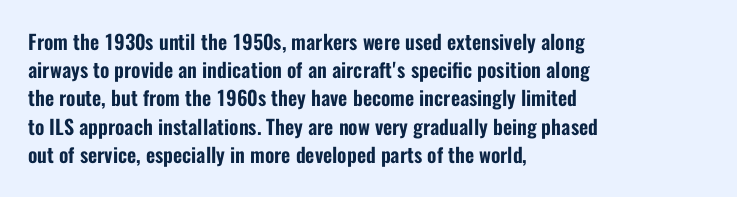
Q: Is the text italic (slanted)? A: No, it is upright.
Q: Is the text underlined? A: No.
Q: How is the paragraph aligned? A: Left-aligned.
Q: Is the spacing between letters normal or unusually wide? A: Normal.
Q: Is the spacing between lines tight, normal or loose? A: Normal.
